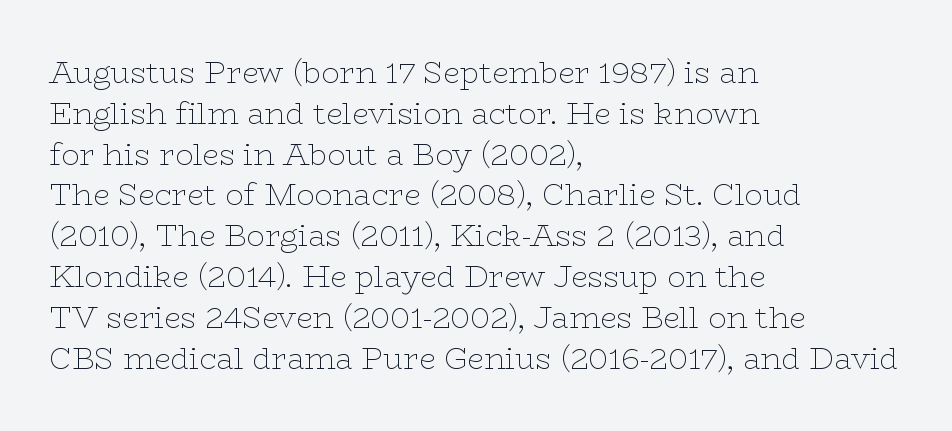
Q: Is the text bold? A: No.
Q: Is the text italic (slanted)? A: No, it is upright.
Q: Is the typeface a serif or a sans-serif typeface? A: Serif.
Q: Is the text underlined? A: No.
Q: How is the paragraph aligned? A: Left-aligned.
Q: Is the spacing between letters normal or unusually wide? A: Normal.
Q: Is the spacing between lines tight, normal or loose? A: Normal.
Q: Width (condensed, normal, or wide)? A: Wide.
Q: Stroke contrast? A: Low.
Q: x-height? A: Medium.
Q: Monospaced? A: No.
